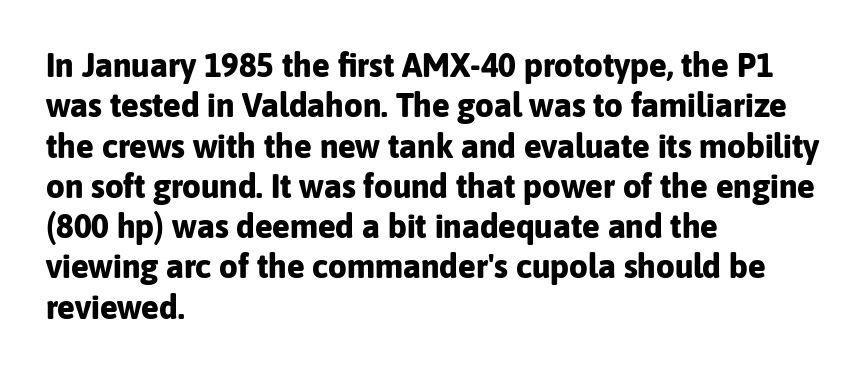
Anything drawn beneath the words? Only blank space. Looks like regular typesetting: each glyph gets only the width it needs. Nothing unusual about the tracking: characters are spaced as the font intends. Does the type have serifs? No, each stem ends abruptly. Is there any slant? The stems are plumb. Is the type bold? Yes — the strokes are clearly thick and heavy.
